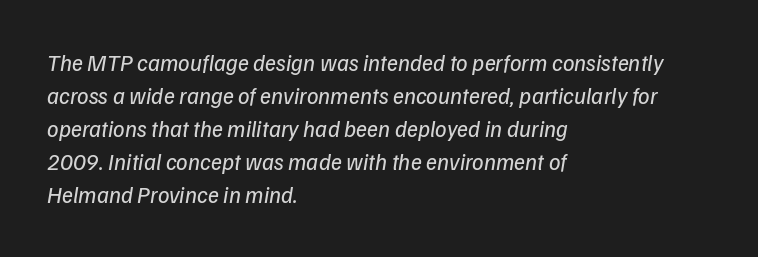
Q: Is the text bold? A: No.
Q: Is the text underlined? A: No.
Q: How is the paragraph aligned? A: Left-aligned.
Q: Is the spacing between letters normal or unusually wide? A: Normal.
Q: Is the spacing between lines tight, normal or loose? A: Normal.
